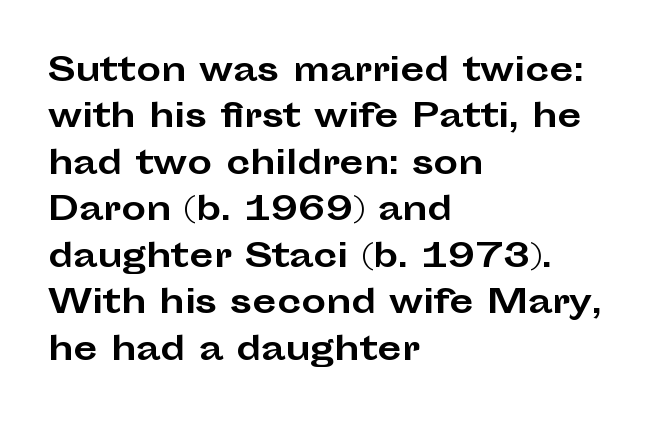
A normal amount of white space separates one row of letters from the next. Each word holds together tightly as a unit, with standard inter-letter gaps. Each row of text sits above clean, open space. Nothing sits at the stroke ends, so this counts as sans-serif. No italicization has been applied; the sample stays upright.
